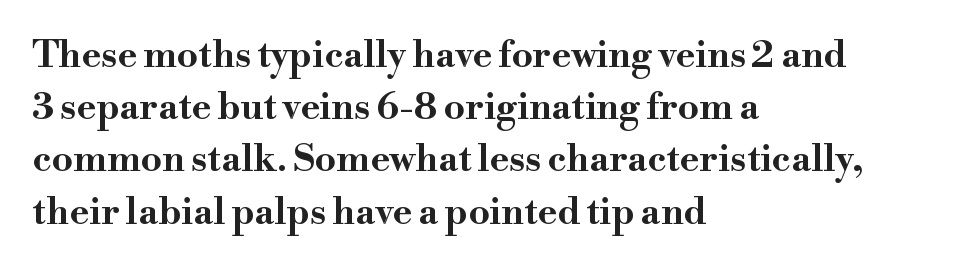
Caption: multi-line text, flush left, ragged right. The gaps between neighbouring characters are ordinary and unremarkable. The type family on display is of the serif kind. Typesetter's note: full bold, strokes at maximum text heaviness. The rendering uses natural spacing where letterforms have individual widths. Regarding leading, the lines here are spaced in the standard way.
